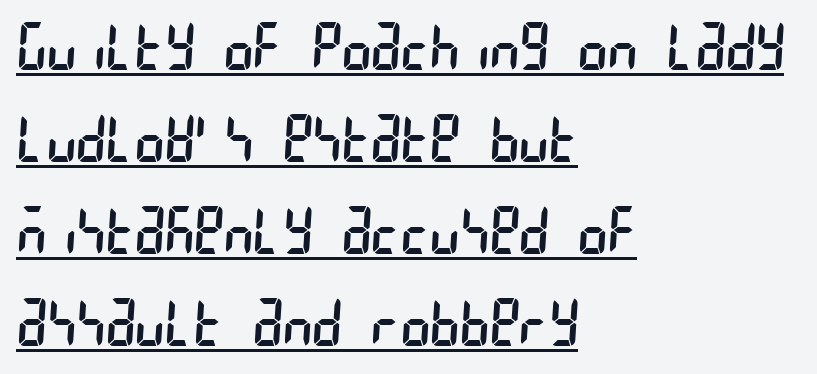
In CSS terms this would be text-align: left. A rule runs beneath these lines of type. A normal amount of white space separates one row of letters from the next. Think standard paragraph weight, or any step lighter than that.
